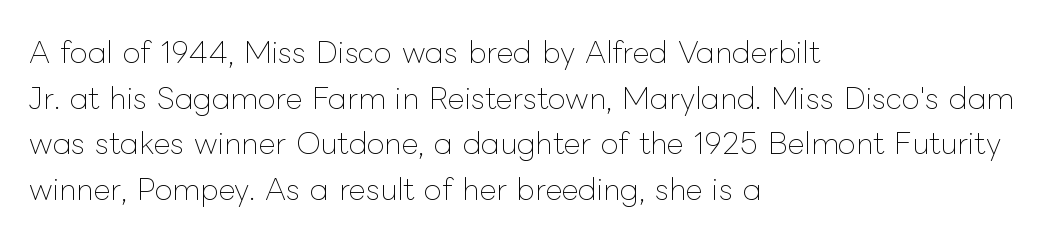
The rendering uses a moderate line-height, typical for paragraphs. Compared with typical body copy, the letter spacing here is the same. The letters stand straight up with perfectly vertical stems. Check the space under the baseline: it is left empty. Ink coverage per letter is moderate at most. The lines are quadded left.
